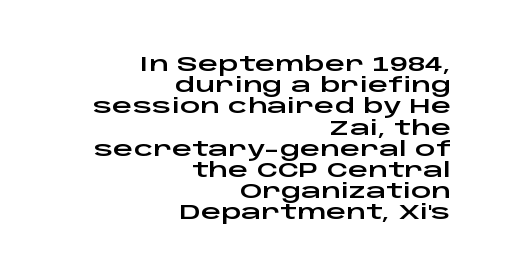
{"italic": "no", "underline": "no", "align": "right", "line_spacing": "tight", "line_spacing_ratio": 1.06, "letter_spacing": "normal", "letter_spacing_em": 0.0, "glyph_px": 20}
